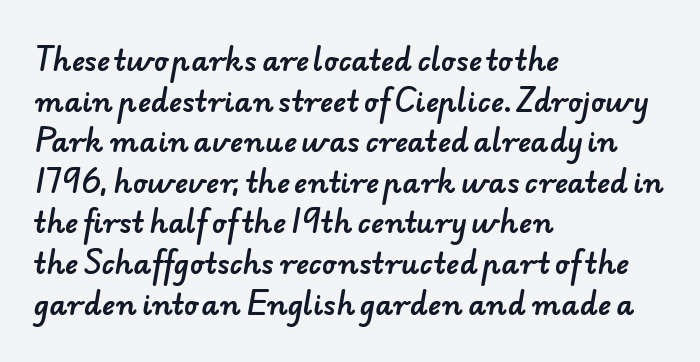
Q: Is the typeface a serif or a sans-serif typeface? A: Sans-serif.
Q: Is the text underlined? A: No.
Q: How is the paragraph aligned? A: Left-aligned.
Q: Is the spacing between letters normal or unusually wide? A: Normal.
Q: Is the spacing between lines tight, normal or loose? A: Normal.
Q: Width (condensed, normal, or wide)? A: Normal.
Q: Stroke contrast? A: Low.
Q: x-height? A: Small.
Q: Monospaced? A: No.
